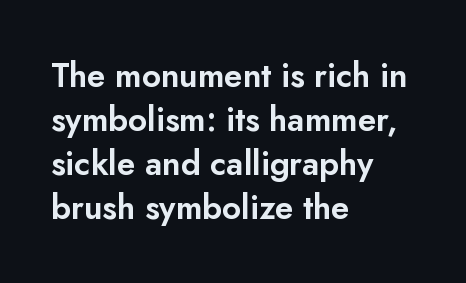
{"serif": "no", "italic": "no", "width": "normal", "stroke_contrast": "low", "x_height": "small", "monospaced": "no", "underline": "no", "align": "left", "line_spacing": "normal", "line_spacing_ratio": 1.33, "letter_spacing": "normal", "letter_spacing_em": 0.0, "glyph_px": 33}
